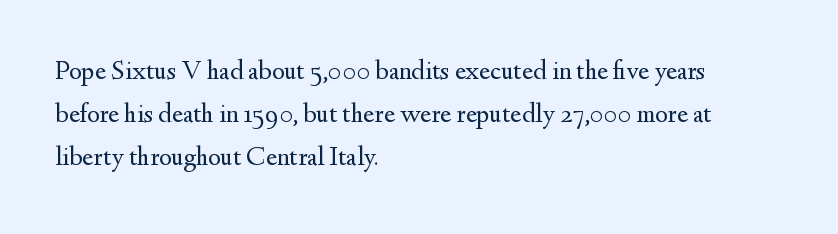
{"italic": "no", "bold": "no", "underline": "no", "align": "left", "line_spacing": "normal", "line_spacing_ratio": 1.6, "letter_spacing": "normal", "letter_spacing_em": 0.0, "glyph_px": 27}
